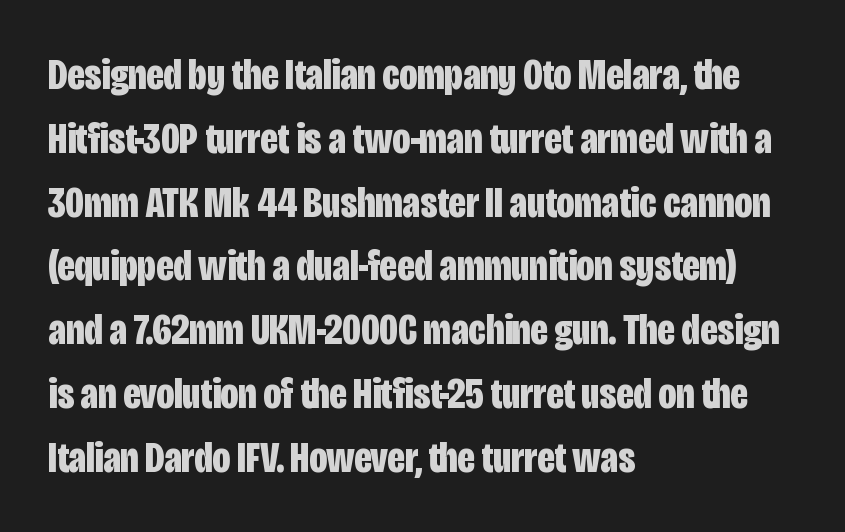
{"serif": "no", "italic": "no", "bold": "yes", "weight": "bold", "width": "condensed", "stroke_contrast": "low", "x_height": "large", "monospaced": "no", "underline": "no", "align": "left", "line_spacing": "normal", "line_spacing_ratio": 1.45, "letter_spacing": "normal", "letter_spacing_em": 0.0, "glyph_px": 44}
